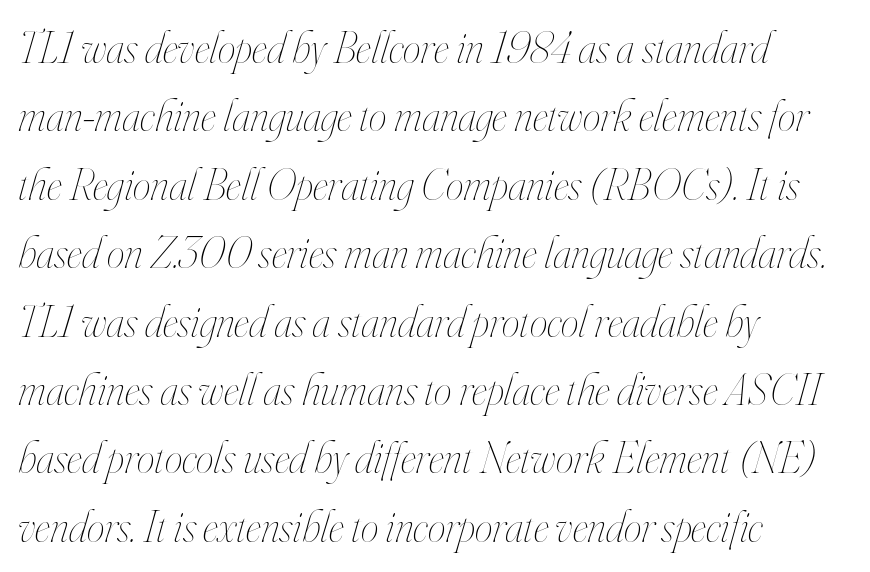
Note the varied advance widths — an 'i' is clearly narrower than an 'm'. No word sits above an underline. The space between consecutive lines is moderate. Caption: face not bold, strokes unweighted. Quick note: italic.
